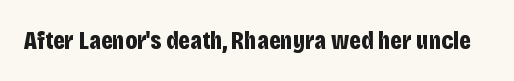
The image shows 26 px bold type, upright; set normal letter spacing, not underlined.
